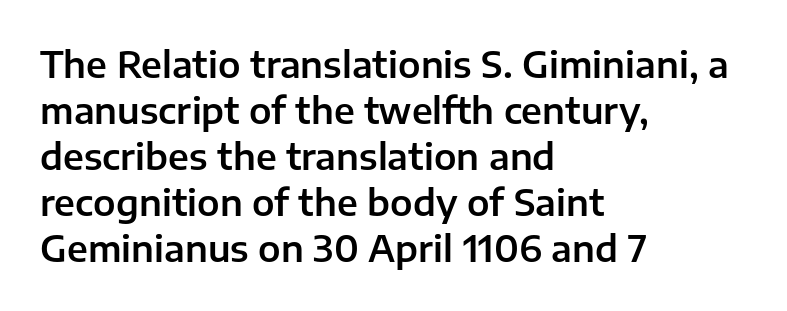
{"serif": "no", "italic": "no", "width": "normal", "stroke_contrast": "low", "x_height": "medium", "monospaced": "no", "underline": "no", "align": "left", "line_spacing": "normal", "line_spacing_ratio": 1.28, "letter_spacing": "normal", "letter_spacing_em": 0.0, "glyph_px": 36}
